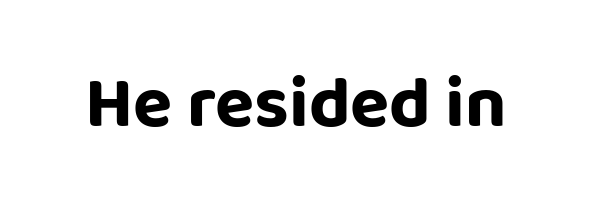
The characters look thick and weighty, a clear bold. The type is set solid horizontally, with unmodified tracking. Does the type have serifs? No, each stem ends abruptly. The specimen reads as upright at a glance. Only glyphs here, with clear space below each row.
